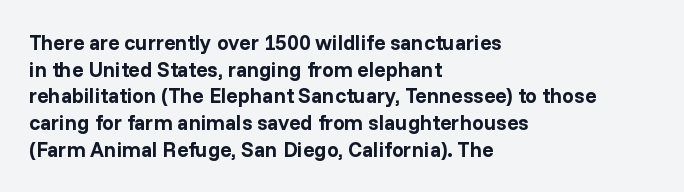
The image shows 21 px bold type, upright; set left-aligned, normal line spacing (1.27x), normal letter spacing, not underlined.
